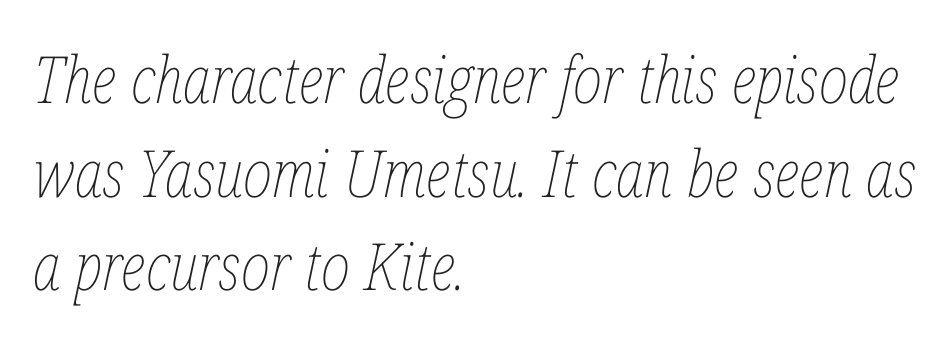
{"italic": "yes", "lean": "right", "slant_degrees": 12, "bold": "no", "weight": "thin", "width": "condensed", "stroke_contrast": "low", "x_height": "medium", "monospaced": "no", "underline": "no", "align": "left", "line_spacing": "normal", "line_spacing_ratio": 1.44, "letter_spacing": "normal", "letter_spacing_em": 0.0, "glyph_px": 65}
